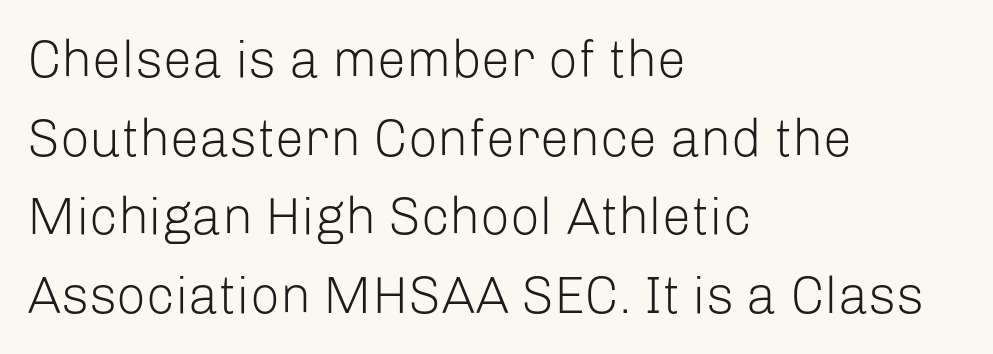
The text block is weighted toward the left margin, trailing off unevenly rightward. Type style note: lacks serifs. Is the letter spacing exaggerated? No — it looks like the ordinary default. It's the straight-up-and-down kind of type. What's the leading like? Ordinary, nothing unusual.
